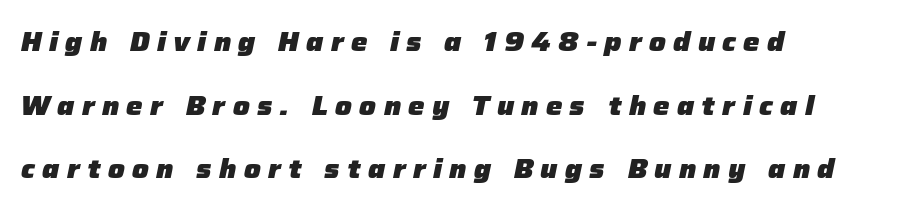
The image shows 26 px bold type, italic (leaning right); set left-aligned, loose line spacing (2.45x), unusually wide letter spacing (+0.28 em), not underlined.
